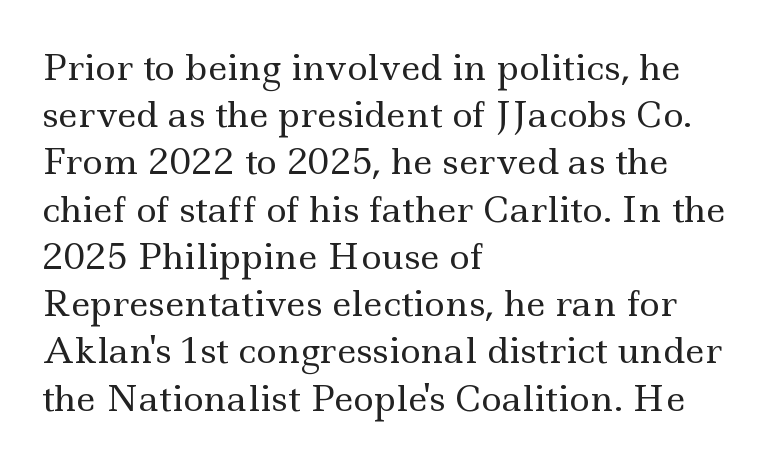
The image shows 35 px regular-weight, wide serif type, upright; set left-aligned, normal line spacing (1.35x), normal letter spacing, not underlined; a small x-height.
